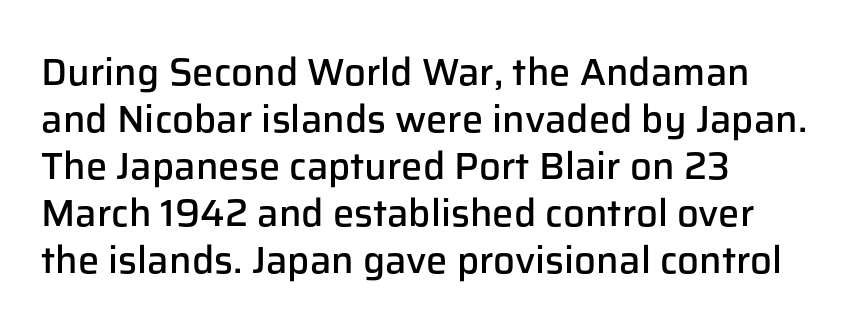
{"serif": "no", "italic": "no", "bold": "semi", "weight": "semibold", "width": "normal", "stroke_contrast": "low", "x_height": "medium", "monospaced": "no", "underline": "no", "align": "left", "line_spacing_ratio": 1.24, "letter_spacing": "normal", "letter_spacing_em": 0.0, "glyph_px": 38}
